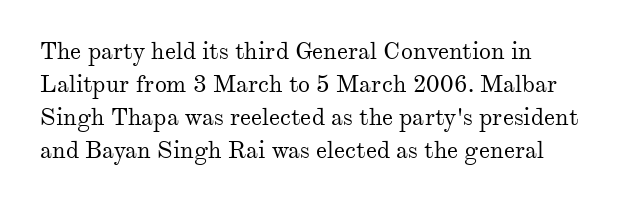
Q: Is the text bold? A: No.
Q: Is the text italic (slanted)? A: No, it is upright.
Q: Is the text underlined? A: No.
Q: How is the paragraph aligned? A: Left-aligned.
Q: Is the spacing between letters normal or unusually wide? A: Normal.
Q: Is the spacing between lines tight, normal or loose? A: Normal.
